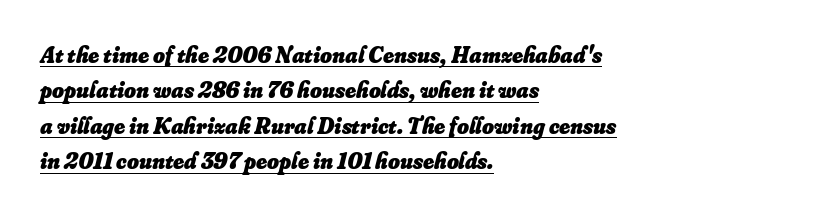
The setting favours the left margin, as ordinary paragraphs usually do. Does the lettering tilt? It does — this is italic. Compared with typical body copy, the letter spacing here is the same. These characters rest on top of a visible drawn line. Set as a true bold cut, around the 700 mark. Summary of vertical rhythm: regular, with standard interline spacing.
